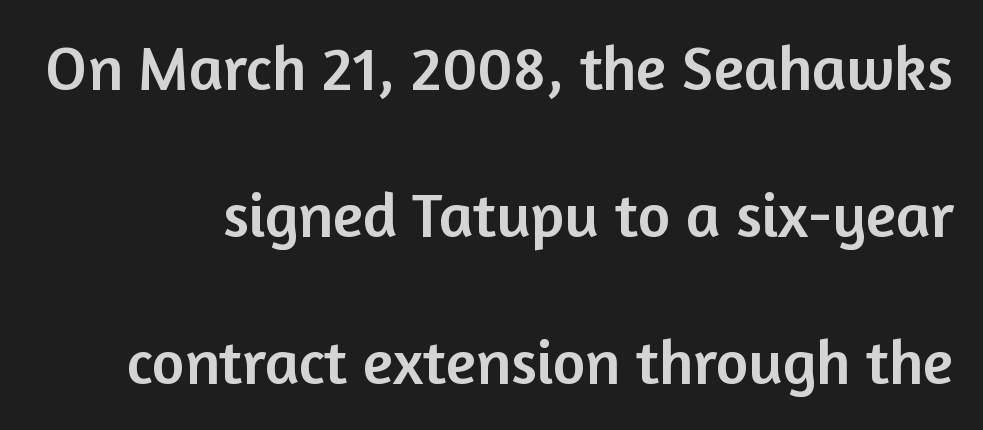
The image shows 63 px sans-serif type, upright; set loose line spacing (2.33x), normal letter spacing, not underlined; low stroke contrast and a medium x-height.
